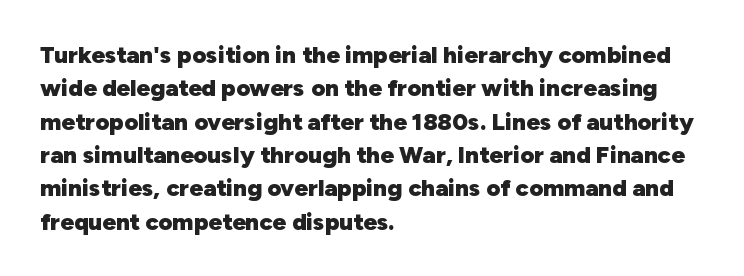
{"italic": "no", "bold": "yes", "underline": "no", "align": "left", "line_spacing": "normal", "line_spacing_ratio": 1.39, "letter_spacing": "normal", "letter_spacing_em": 0.0, "glyph_px": 24}
